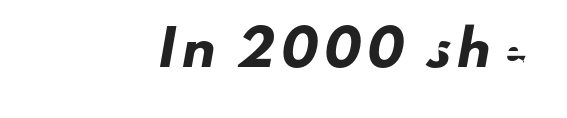
The image shows 33 px sans-serif type; set unusually wide letter spacing (+0.21 em), not underlined; low stroke contrast and a small x-height.
